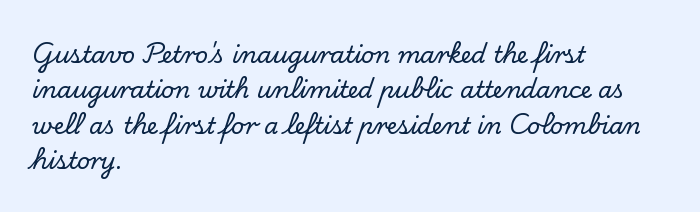
{"underline": "no", "align": "left", "line_spacing": "normal", "line_spacing_ratio": 1.54, "letter_spacing": "normal", "letter_spacing_em": 0.0, "glyph_px": 23}
